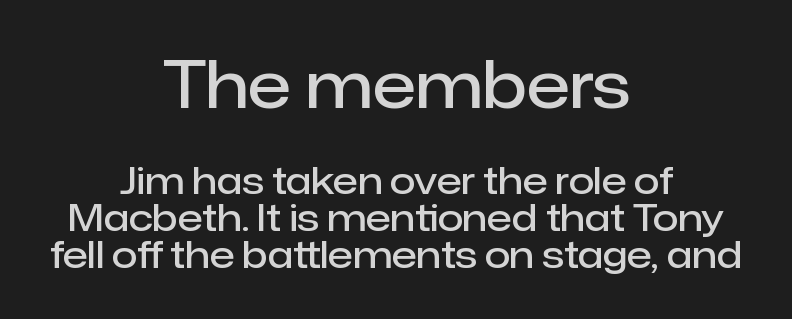
Q: Is the text bold? A: Semi-bold.
Q: Is the text italic (slanted)? A: No, it is upright.
Q: Is the typeface a serif or a sans-serif typeface? A: Sans-serif.
Q: Is the text underlined? A: No.
Q: How is the paragraph aligned? A: Centered.
Q: Is the spacing between letters normal or unusually wide? A: Normal.
Q: Is the spacing between lines tight, normal or loose? A: Tight.
Q: Which block of text is set in a larger size, the first (top) or the second (bottom)? A: The first (top) one.
Q: Width (condensed, normal, or wide)? A: Normal.
Q: Stroke contrast? A: Low.
Q: x-height? A: Medium.
Q: Monospaced? A: No.
